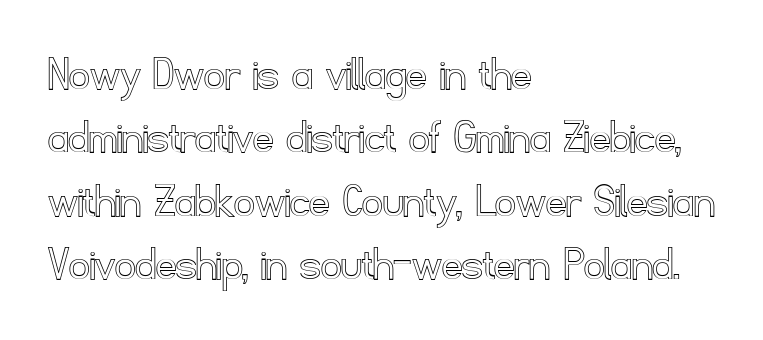
The image shows 50 px text type, upright; set left-aligned, normal line spacing (1.27x), normal letter spacing, not underlined; a small x-height.
